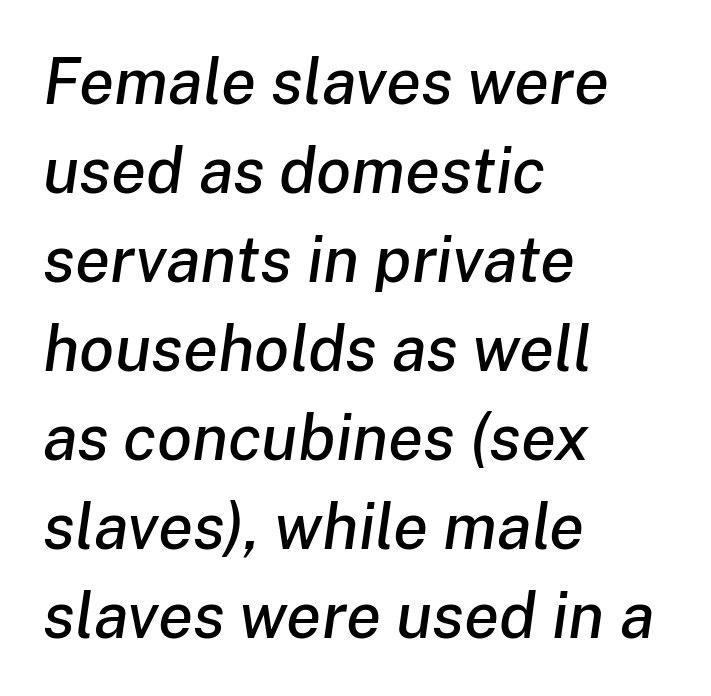
{"italic": "yes", "lean": "right", "slant_degrees": 8, "width": "normal", "stroke_contrast": "low", "x_height": "medium", "monospaced": "no", "underline": "no", "align": "left", "line_spacing": "normal", "line_spacing_ratio": 1.39, "letter_spacing": "normal", "letter_spacing_em": 0.0, "glyph_px": 64}
